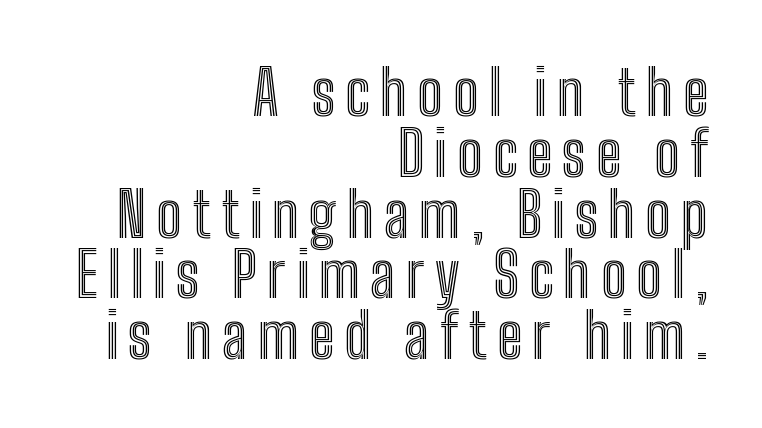
Posture: upright roman. The compositor pushed each line to the right boundary. Here the designer chose a conventional face with non-uniform glyph widths. Underline: absent. Does the leading feel generous? Not at all — it's pinched.
